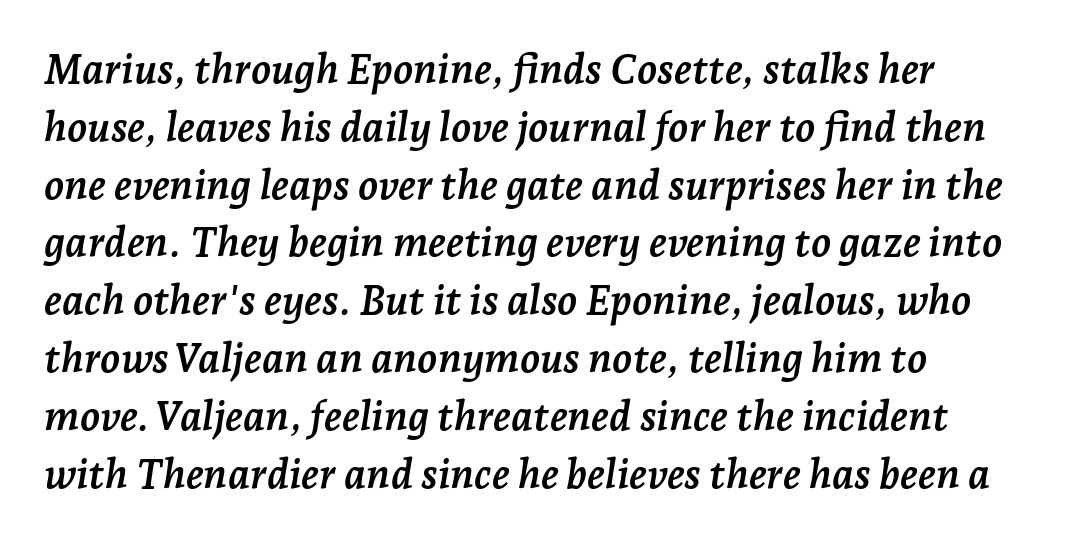
The image shows 41 px semibold serif type, italic (leaning right); set left-aligned, normal line spacing (1.41x), normal letter spacing, not underlined; low stroke contrast and a medium x-height.
